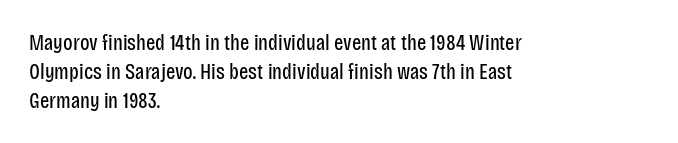
The image shows 22 px text type, upright; set left-aligned, normal line spacing (1.31x), normal letter spacing, not underlined.
